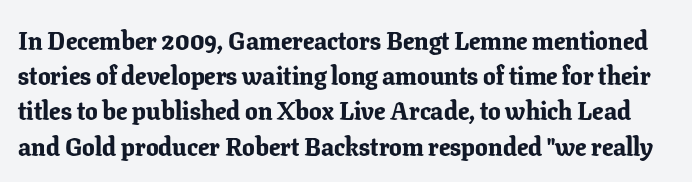
The image shows 25 px bold type, upright; set normal line spacing (1.41x), normal letter spacing, not underlined.
